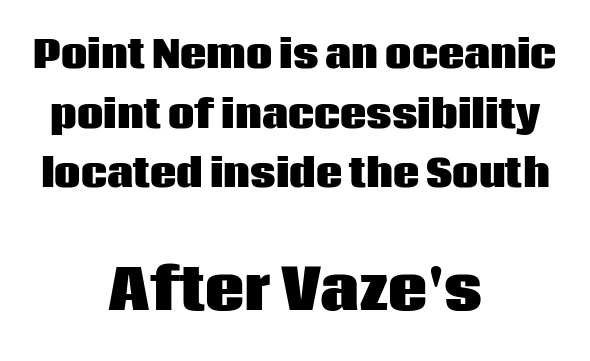
{"serif": "no", "italic": "no", "bold": "yes", "weight": "heavy", "width": "normal", "stroke_contrast": "low", "x_height": "large", "monospaced": "no", "underline": "no", "align": "center", "line_spacing": "normal", "line_spacing_ratio": 1.61, "letter_spacing": "normal", "letter_spacing_em": 0.0, "larger_block": "second", "size_ratio": 1.49, "glyph_px": 55}
